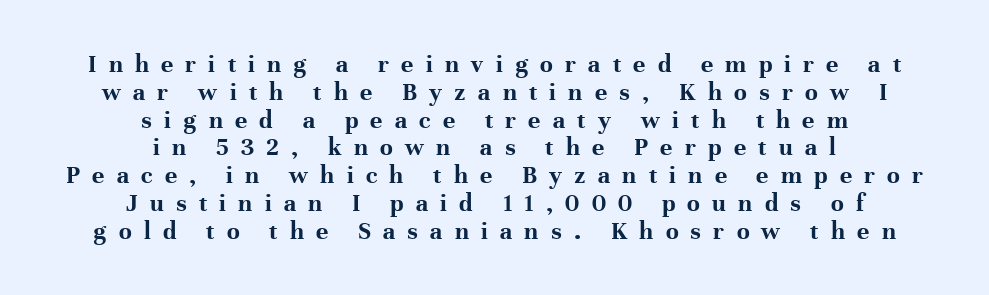
{"italic": "no", "bold": "yes", "underline": "no", "align": "center", "line_spacing": "tight", "line_spacing_ratio": 1.07, "letter_spacing": "wide", "letter_spacing_em": 0.47, "glyph_px": 26}
